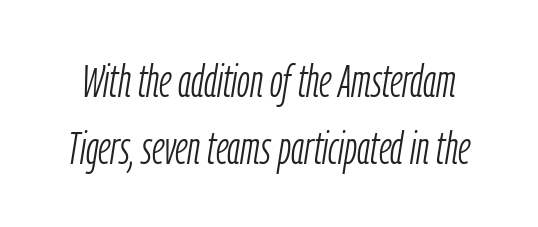
Q: Is the text bold? A: No.
Q: Is the text italic (slanted)? A: Yes, it leans right by about 9 degrees.
Q: Is the text underlined? A: No.
Q: Is the spacing between letters normal or unusually wide? A: Normal.
Q: Is the spacing between lines tight, normal or loose? A: Normal.
Q: Width (condensed, normal, or wide)? A: Condensed.
Q: Stroke contrast? A: Low.
Q: x-height? A: Medium.
Q: Monospaced? A: No.
